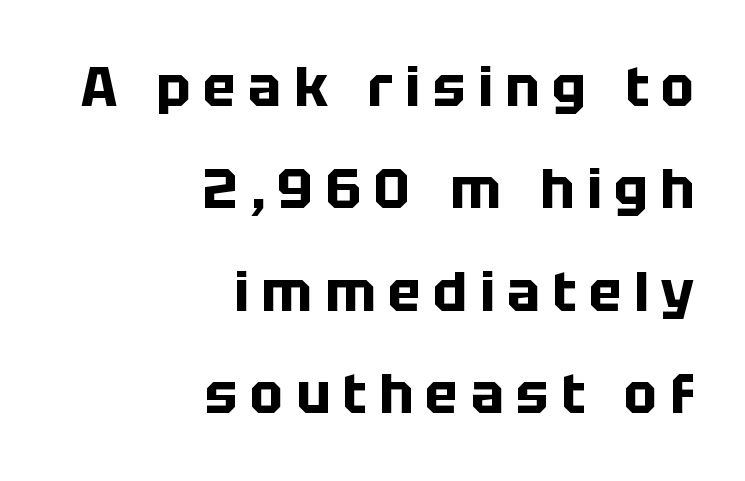
Q: Is the text bold? A: Yes.
Q: Is the text italic (slanted)? A: No, it is upright.
Q: Is the typeface a serif or a sans-serif typeface? A: Sans-serif.
Q: Is the text underlined? A: No.
Q: How is the paragraph aligned? A: Right-aligned.
Q: Is the spacing between letters normal or unusually wide? A: Unusually wide.
Q: Width (condensed, normal, or wide)? A: Normal.
Q: Stroke contrast? A: Low.
Q: x-height? A: Large.
Q: Monospaced? A: No.
